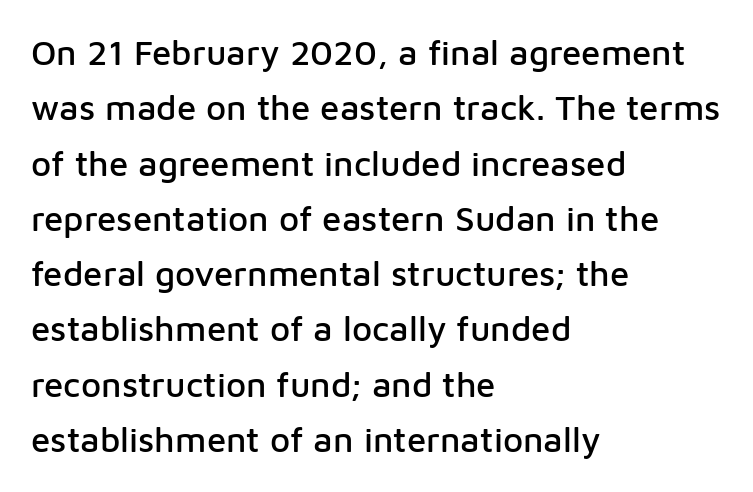
Q: Is the text italic (slanted)? A: No, it is upright.
Q: Is the typeface a serif or a sans-serif typeface? A: Sans-serif.
Q: Is the text underlined? A: No.
Q: How is the paragraph aligned? A: Left-aligned.
Q: Is the spacing between letters normal or unusually wide? A: Normal.
Q: Is the spacing between lines tight, normal or loose? A: Normal.
Q: Width (condensed, normal, or wide)? A: Normal.
Q: Stroke contrast? A: Low.
Q: x-height? A: Medium.
Q: Monospaced? A: No.
